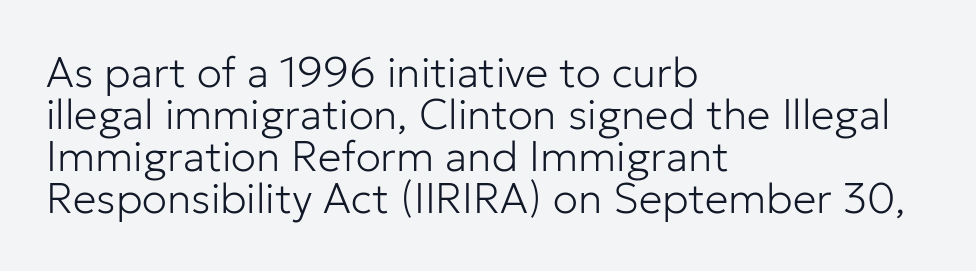
{"serif": "no", "italic": "no", "bold": "no", "weight": "light", "width": "normal", "stroke_contrast": "low", "x_height": "medium", "monospaced": "no", "underline": "no", "align": "left", "line_spacing": "tight", "line_spacing_ratio": 1.0, "letter_spacing": "normal", "letter_spacing_em": 0.0, "glyph_px": 42}
